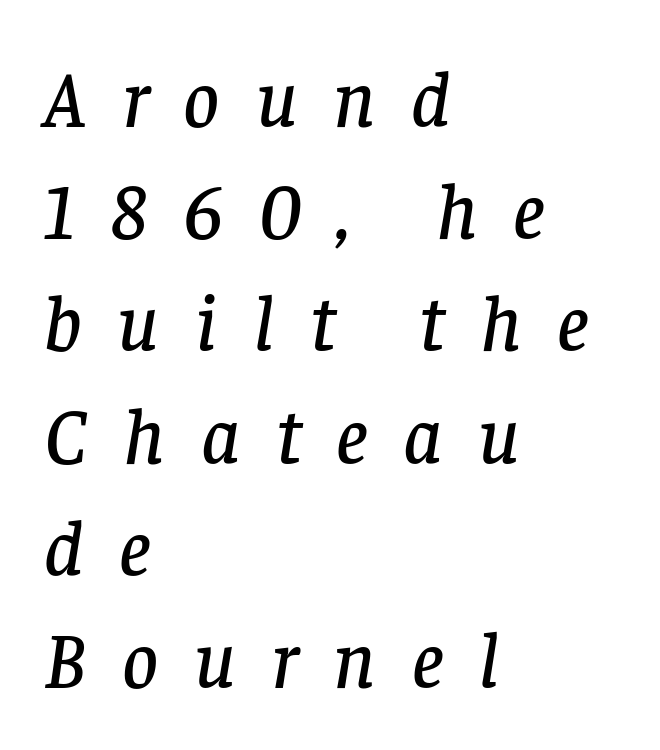
Q: Is the text italic (slanted)? A: Yes, it leans right by about 8 degrees.
Q: Is the typeface a serif or a sans-serif typeface? A: Serif.
Q: Is the text underlined? A: No.
Q: How is the paragraph aligned? A: Left-aligned.
Q: Is the spacing between letters normal or unusually wide? A: Unusually wide.
Q: Is the spacing between lines tight, normal or loose? A: Normal.
Q: Width (condensed, normal, or wide)? A: Normal.
Q: Stroke contrast? A: Low.
Q: x-height? A: Large.
Q: Monospaced? A: No.
